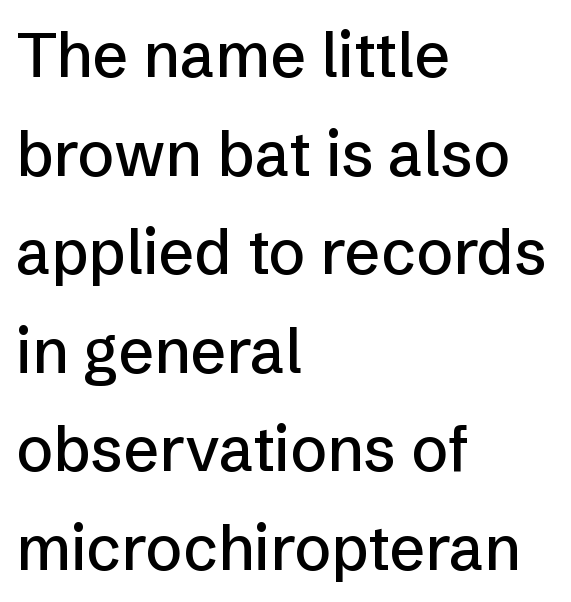
Only glyphs here, with clear space below each row. Spacing between characters is what you'd get straight out of the box. Classification — sans serif. Do the characters align in a grid? No, the font is proportional. Regular leading.
